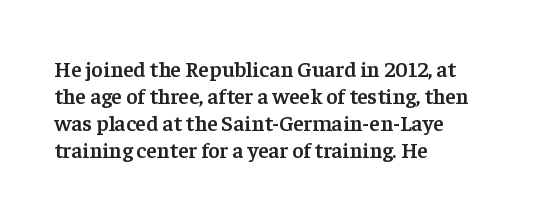
The image shows 22 px text type, upright; set left-aligned, line spacing 1.22x, normal letter spacing, not underlined.
